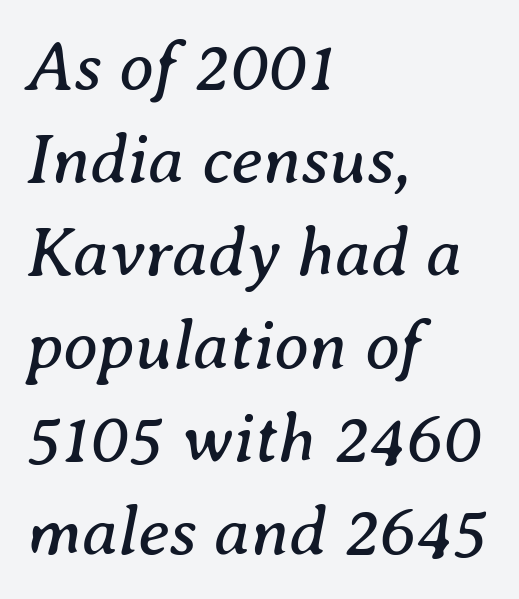
Q: Is the text bold? A: No.
Q: Is the text italic (slanted)? A: Yes, it leans right by about 8 degrees.
Q: Is the typeface a serif or a sans-serif typeface? A: Serif.
Q: Is the text underlined? A: No.
Q: How is the paragraph aligned? A: Left-aligned.
Q: Is the spacing between letters normal or unusually wide? A: Normal.
Q: Is the spacing between lines tight, normal or loose? A: Normal.
Q: Width (condensed, normal, or wide)? A: Normal.
Q: Stroke contrast? A: Medium.
Q: x-height? A: Medium.
Q: Monospaced? A: No.
